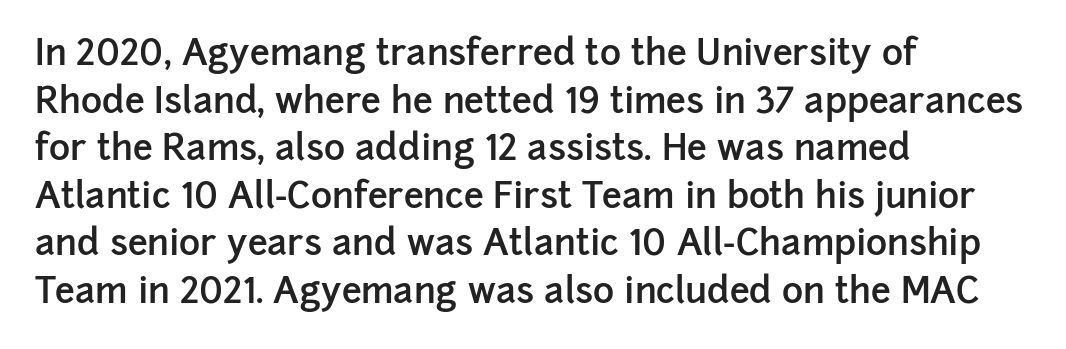
{"serif": "no", "italic": "no", "bold": "semi", "weight": "semibold", "width": "normal", "stroke_contrast": "low", "x_height": "medium", "monospaced": "no", "underline": "no", "align": "left", "line_spacing": "normal", "line_spacing_ratio": 1.32, "letter_spacing": "normal", "letter_spacing_em": 0.0, "glyph_px": 36}
